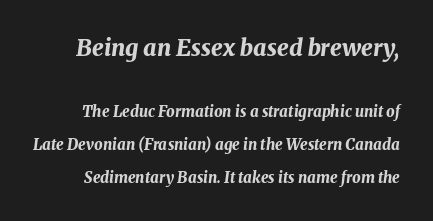
In this sample the first text group is rendered at the bigger scale. The face used here is rendered with its standard letterfit. Any mark beneath the type? The region is blank. Notice how the stems are inclined rather than vertical — that's the hallmark of italics. Students, this is bold: see how much ink each stroke carries.
